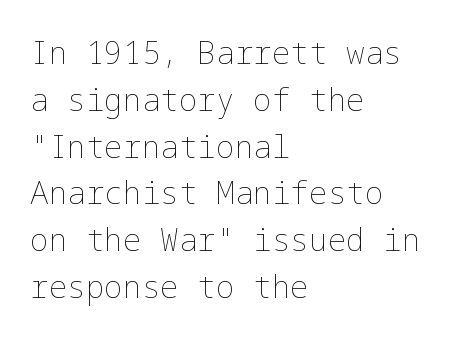
{"italic": "no", "bold": "no", "weight": "thin", "width": "normal", "stroke_contrast": "low", "x_height": "medium", "underline": "no", "align": "left", "line_spacing": "normal", "line_spacing_ratio": 1.51, "letter_spacing": "normal", "letter_spacing_em": 0.0, "glyph_px": 31}
